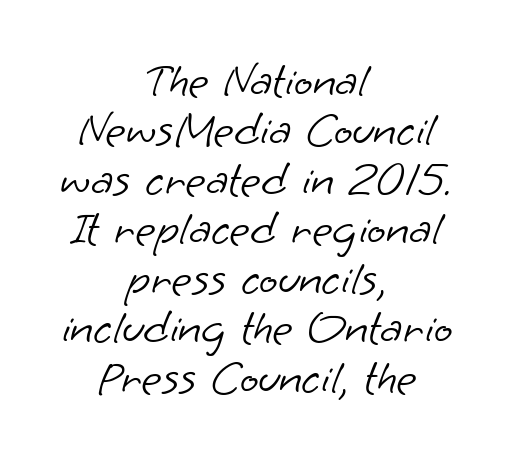
Q: Is the text bold? A: No.
Q: Is the typeface a serif or a sans-serif typeface? A: Sans-serif.
Q: Is the text underlined? A: No.
Q: How is the paragraph aligned? A: Centered.
Q: Is the spacing between letters normal or unusually wide? A: Normal.
Q: Is the spacing between lines tight, normal or loose? A: Tight.
Q: Width (condensed, normal, or wide)? A: Normal.
Q: Stroke contrast? A: Low.
Q: x-height? A: Small.
Q: Monospaced? A: No.
